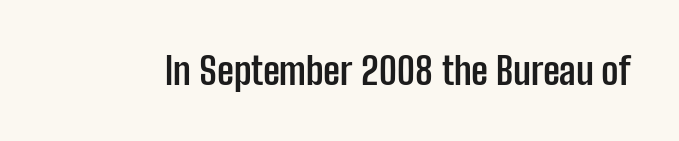
The image shows 38 px semibold, condensed sans-serif type, upright; set normal letter spacing, not underlined; low stroke contrast and a medium x-height.
